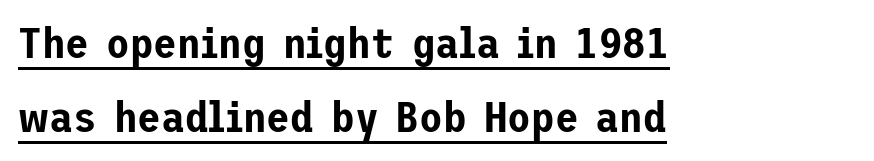
Q: Is the text italic (slanted)? A: No, it is upright.
Q: Is the typeface a serif or a sans-serif typeface? A: Sans-serif.
Q: Is the text underlined? A: Yes.
Q: How is the paragraph aligned? A: Left-aligned.
Q: Is the spacing between letters normal or unusually wide? A: Normal.
Q: Width (condensed, normal, or wide)? A: Normal.
Q: Stroke contrast? A: Low.
Q: x-height? A: Medium.
